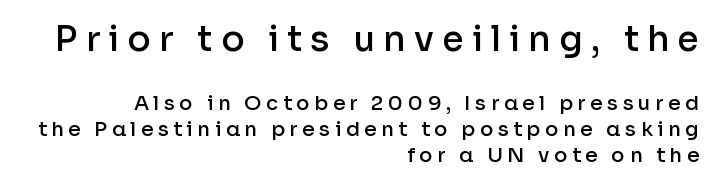
Caption: multi-line text, flush right, ragged left. The passage shown is typed in a proportional face where columns would drift. The glyphs are unaccompanied by any horizontal stroke below them. What stands out about the letter spacing? Its width — letters are far apart. These two chunks differ in scale, with the top chunk taking the larger measure.
